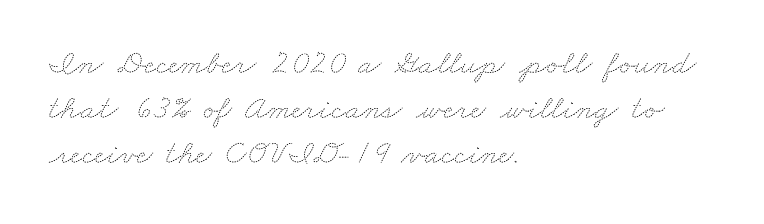
The image shows 34 px thin, wide type; set left-aligned, normal line spacing (1.33x), normal letter spacing, not underlined; medium stroke contrast and a small x-height.
